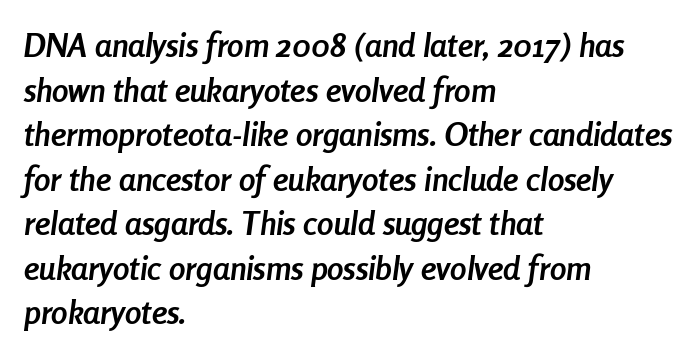
Q: Is the text bold? A: Yes.
Q: Is the text italic (slanted)? A: Yes, it leans right by about 8 degrees.
Q: Is the text underlined? A: No.
Q: How is the paragraph aligned? A: Left-aligned.
Q: Is the spacing between letters normal or unusually wide? A: Normal.
Q: Is the spacing between lines tight, normal or loose? A: Normal.
Q: Width (condensed, normal, or wide)? A: Condensed.
Q: Stroke contrast? A: Low.
Q: x-height? A: Medium.
Q: Monospaced? A: No.
